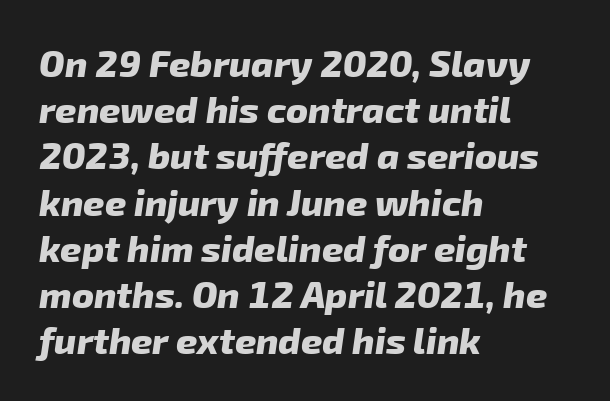
Descenders hang freely into open space. The glyphs have the mass of a bold cut. The rendering keeps characters at their native spacing. The leading is moderate, giving the passage an even texture. Type style note: lacks serifs.
